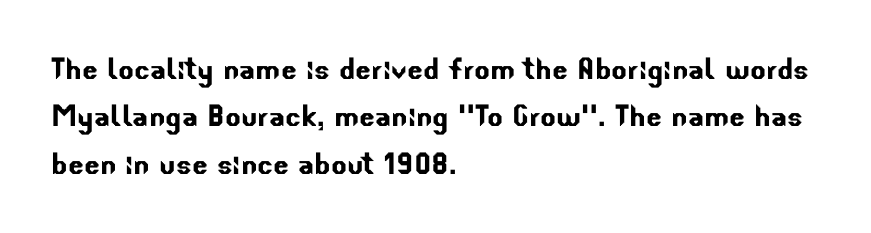
The image shows 37 px sans-serif type; set left-aligned, normal line spacing (1.28x), normal letter spacing, not underlined; low stroke contrast and a small x-height.
